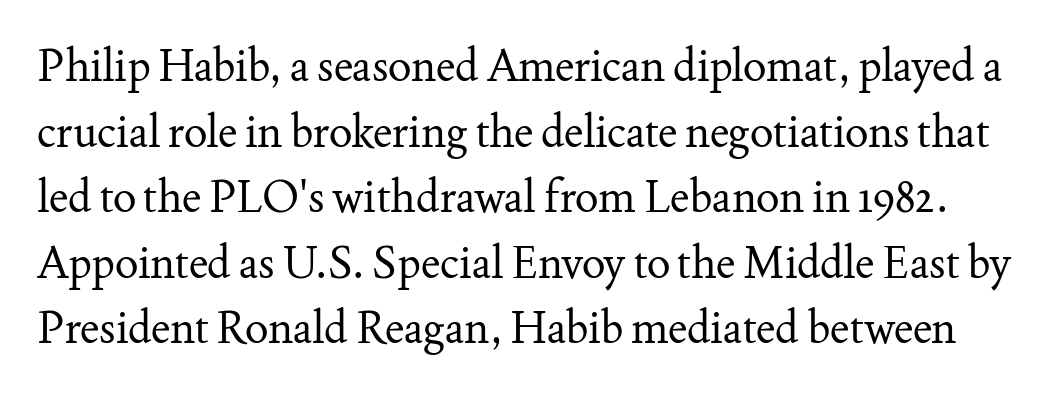
The image shows 44 px regular-weight serif type, upright; set normal line spacing (1.49x), normal letter spacing, not underlined; medium stroke contrast and a small x-height.
